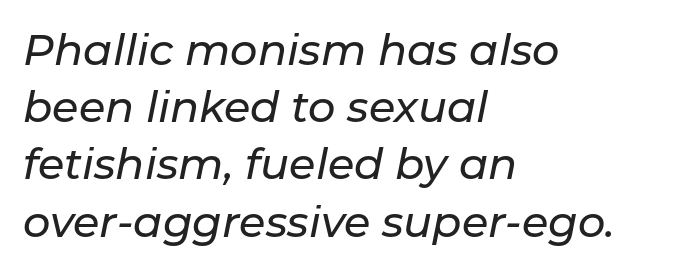
You could not count columns in this text — the font is proportionally spaced. The lines sit at an ordinary, default distance from one another. In terms of posture, this sample is oblique. A student would call this left alignment; a typographer would say flush left, rag right. Descenders are the only things crossing below the line. In terms of letterspacing, this is plain default setting.
